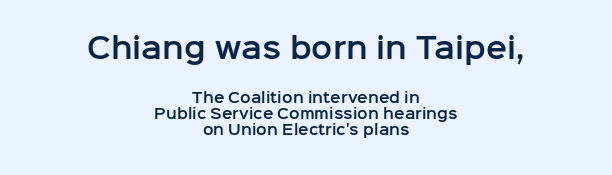
The more generous point size was reserved for the upper chunk. This rendering leaves character spacing at its baseline value. Varying glyph widths throughout — classic text-font behaviour. Where is the straight margin? There isn't one; the lines are centered.
